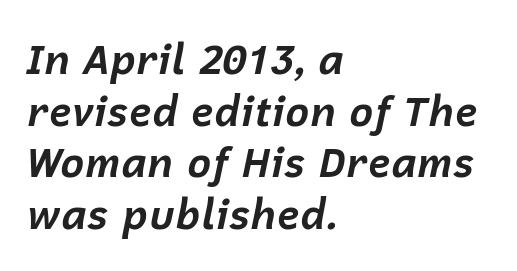
{"italic": "yes", "lean": "right", "slant_degrees": 12, "bold": "yes", "weight": "bold", "width": "normal", "stroke_contrast": "low", "x_height": "medium", "monospaced": "no", "underline": "no", "align": "left", "line_spacing": "normal", "line_spacing_ratio": 1.26, "letter_spacing": "normal", "letter_spacing_em": 0.0, "glyph_px": 41}
